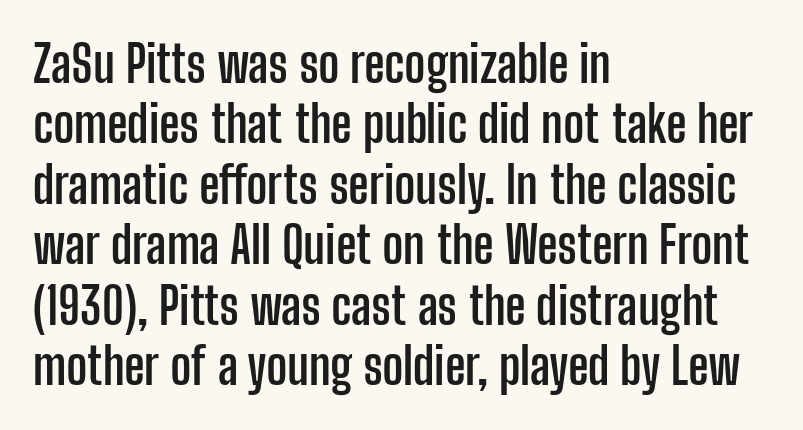
{"serif": "no", "italic": "no", "bold": "yes", "weight": "semibold", "width": "condensed", "stroke_contrast": "low", "x_height": "medium", "monospaced": "no", "underline": "no", "align": "left", "line_spacing_ratio": 1.21, "letter_spacing": "normal", "letter_spacing_em": 0.0, "glyph_px": 50}
